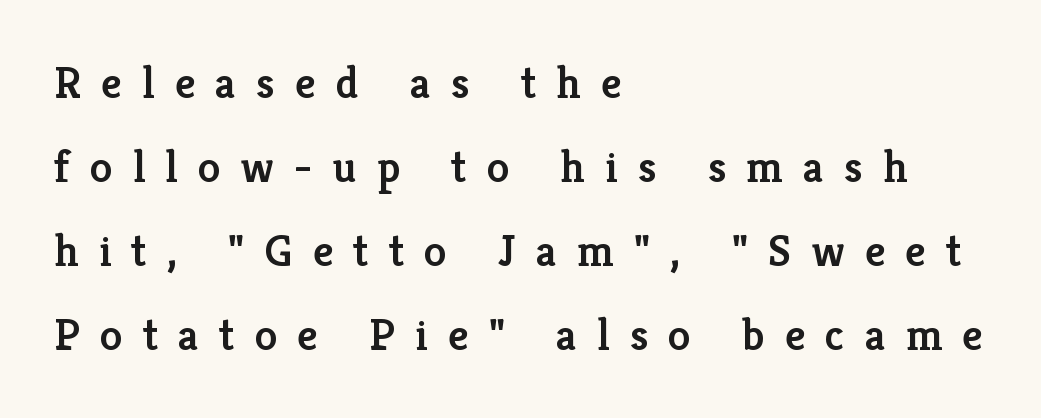
Q: Is the text bold? A: Semi-bold.
Q: Is the text italic (slanted)? A: No, it is upright.
Q: Is the typeface a serif or a sans-serif typeface? A: Serif.
Q: Is the text underlined? A: No.
Q: How is the paragraph aligned? A: Left-aligned.
Q: Is the spacing between letters normal or unusually wide? A: Unusually wide.
Q: Width (condensed, normal, or wide)? A: Normal.
Q: Stroke contrast? A: Low.
Q: x-height? A: Medium.
Q: Monospaced? A: No.
